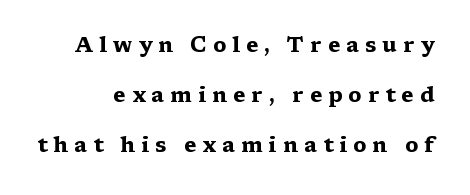
Q: Is the text bold? A: Yes.
Q: Is the text italic (slanted)? A: No, it is upright.
Q: Is the text underlined? A: No.
Q: Is the spacing between letters normal or unusually wide? A: Unusually wide.
Q: Is the spacing between lines tight, normal or loose? A: Loose.
